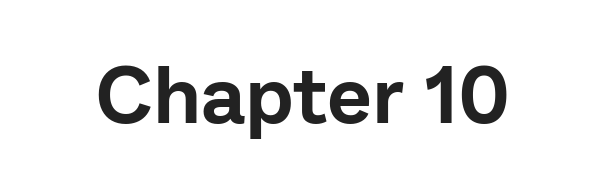
The image shows 80 px sans-serif type, upright; set normal letter spacing, not underlined; low stroke contrast and a medium x-height.
